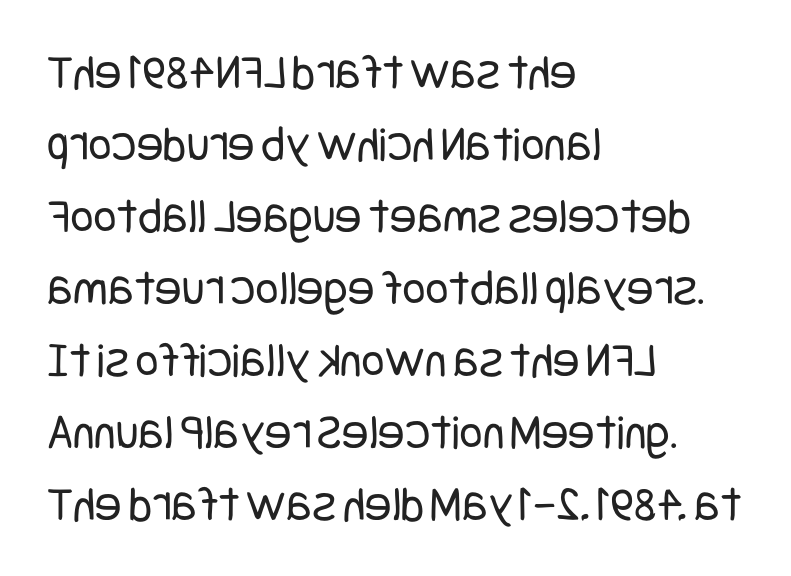
The image shows 50 px regular-weight, condensed sans-serif type, upright; set left-aligned, normal line spacing (1.44x), normal letter spacing, not underlined; low stroke contrast and a large x-height.
